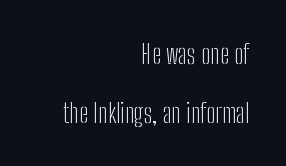
Q: Is the text bold? A: No.
Q: Is the text italic (slanted)? A: No, it is upright.
Q: Is the text underlined? A: No.
Q: How is the paragraph aligned? A: Right-aligned.
Q: Is the spacing between letters normal or unusually wide? A: Normal.
Q: Is the spacing between lines tight, normal or loose? A: Loose.
